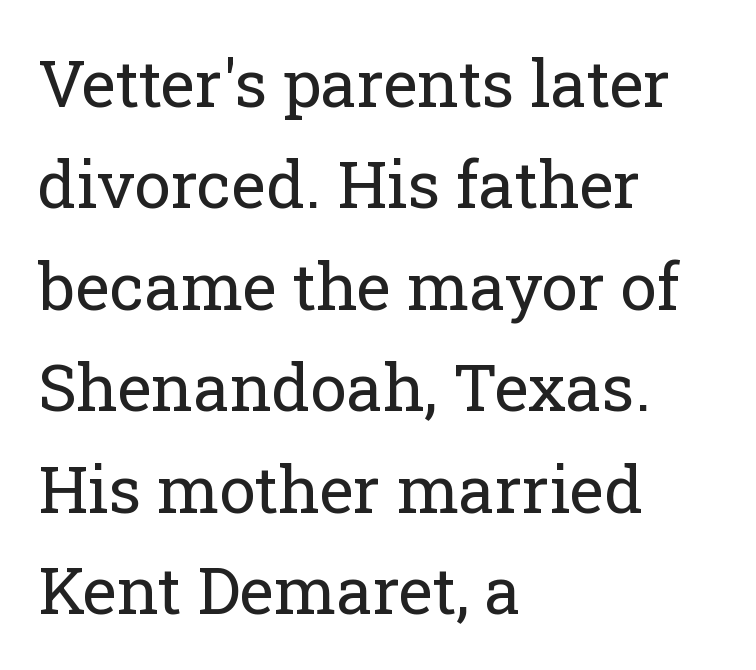
The image shows 65 px regular-weight serif type, upright; set left-aligned, normal line spacing (1.56x), normal letter spacing, not underlined; low stroke contrast and a medium x-height.
